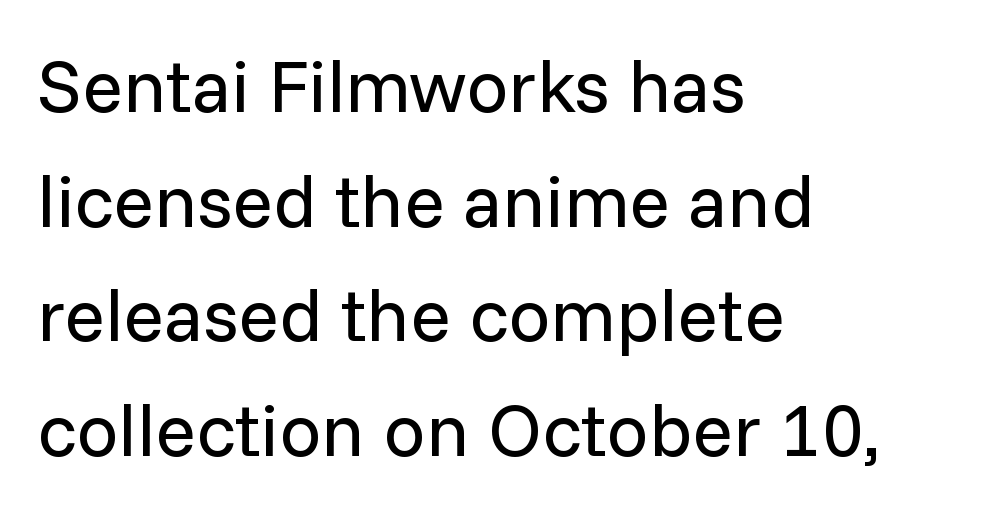
The image shows 75 px regular-weight sans-serif type, upright; set left-aligned, normal line spacing (1.53x), normal letter spacing, not underlined; low stroke contrast and a medium x-height.
